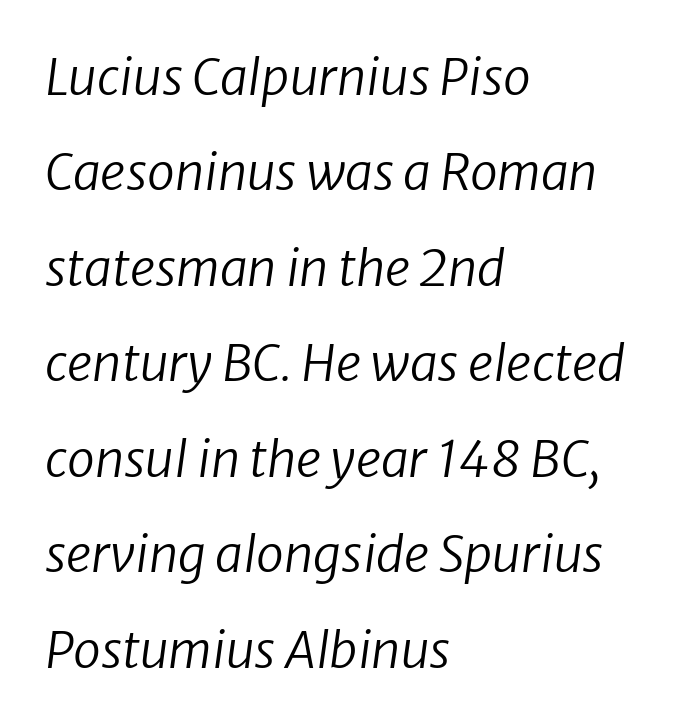
Q: Is the text bold? A: No.
Q: Is the typeface a serif or a sans-serif typeface? A: Sans-serif.
Q: Is the text underlined? A: No.
Q: How is the paragraph aligned? A: Left-aligned.
Q: Is the spacing between letters normal or unusually wide? A: Normal.
Q: Is the spacing between lines tight, normal or loose? A: Loose.
Q: Width (condensed, normal, or wide)? A: Normal.
Q: Stroke contrast? A: Low.
Q: x-height? A: Medium.
Q: Monospaced? A: No.
